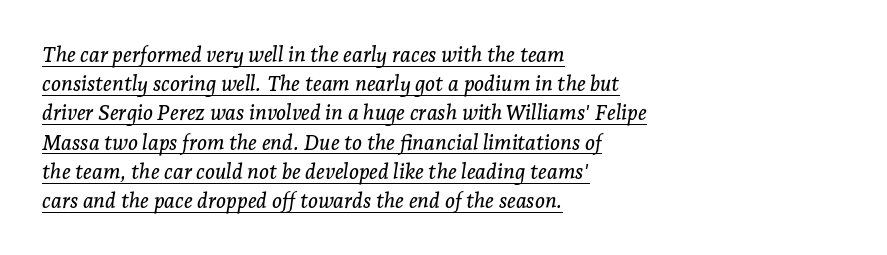
The image shows 21 px text type, italic (leaning right); set left-aligned, normal line spacing (1.39x), normal letter spacing, underlined.
